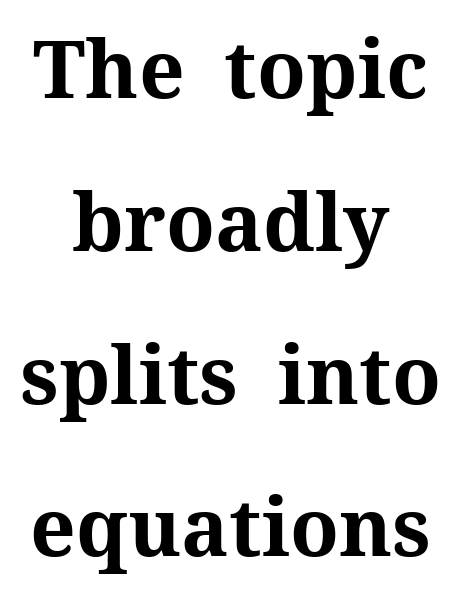
{"serif": "yes", "italic": "no", "bold": "yes", "weight": "bold", "width": "normal", "stroke_contrast": "medium", "x_height": "medium", "monospaced": "no", "underline": "no", "align": "center", "line_spacing": "loose", "line_spacing_ratio": 1.91, "letter_spacing": "normal", "letter_spacing_em": 0.0, "glyph_px": 80}
